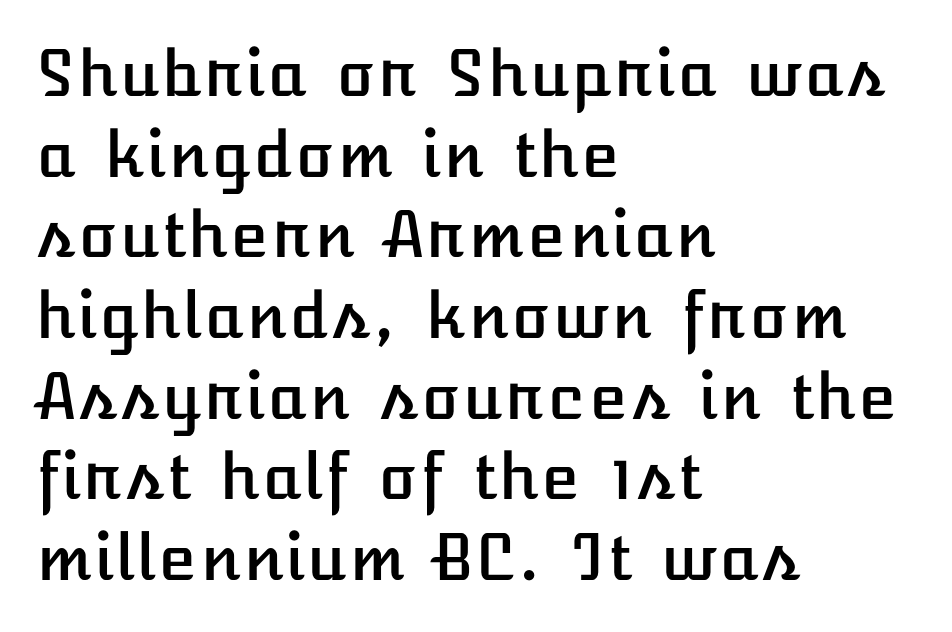
Q: Is the text italic (slanted)? A: No, it is upright.
Q: Is the text underlined? A: No.
Q: How is the paragraph aligned? A: Left-aligned.
Q: Is the spacing between letters normal or unusually wide? A: Normal.
Q: Is the spacing between lines tight, normal or loose? A: Normal.
Q: Width (condensed, normal, or wide)? A: Normal.
Q: Stroke contrast? A: Low.
Q: x-height? A: Medium.
